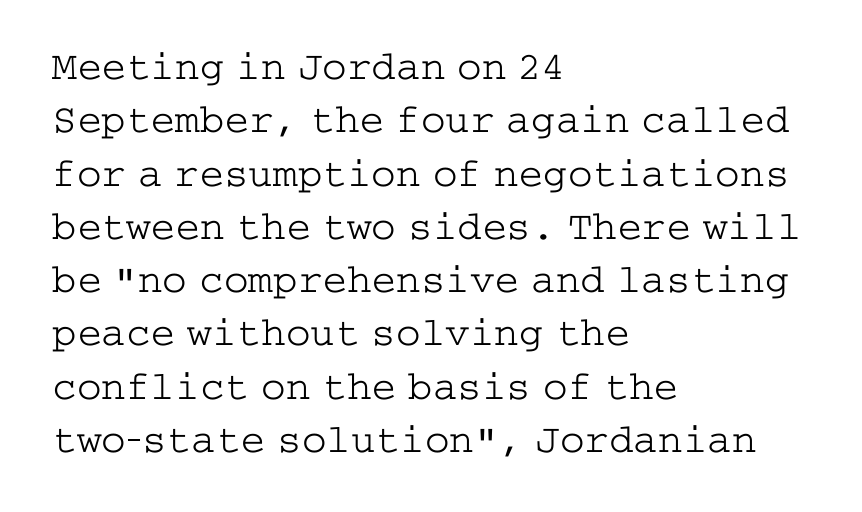
{"serif": "yes", "italic": "no", "bold": "no", "weight": "light", "width": "wide", "stroke_contrast": "low", "x_height": "medium", "underline": "no", "align": "left", "line_spacing": "normal", "line_spacing_ratio": 1.3, "letter_spacing": "normal", "letter_spacing_em": 0.0, "glyph_px": 41}
